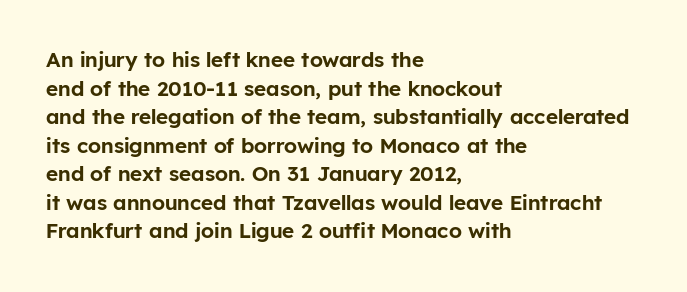
Q: Is the text italic (slanted)? A: No, it is upright.
Q: Is the text underlined? A: No.
Q: How is the paragraph aligned? A: Left-aligned.
Q: Is the spacing between letters normal or unusually wide? A: Normal.
Q: Is the spacing between lines tight, normal or loose? A: Normal.
